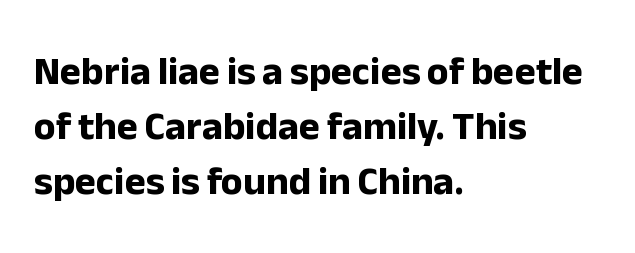
Q: Is the text bold? A: Yes.
Q: Is the text italic (slanted)? A: No, it is upright.
Q: Is the typeface a serif or a sans-serif typeface? A: Sans-serif.
Q: Is the text underlined? A: No.
Q: How is the paragraph aligned? A: Left-aligned.
Q: Is the spacing between letters normal or unusually wide? A: Normal.
Q: Is the spacing between lines tight, normal or loose? A: Normal.
Q: Width (condensed, normal, or wide)? A: Normal.
Q: Stroke contrast? A: Low.
Q: x-height? A: Medium.
Q: Monospaced? A: No.
